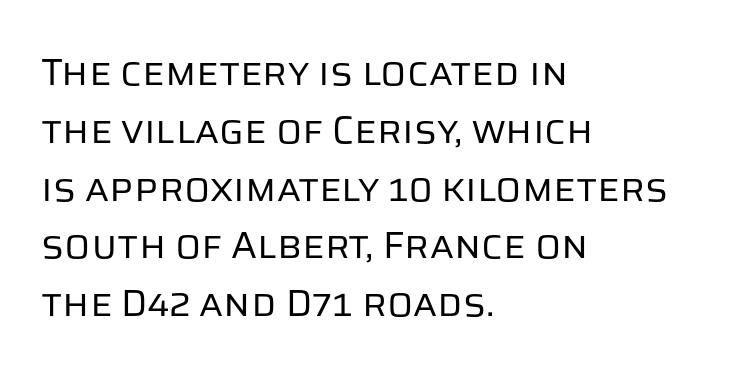
{"serif": "no", "italic": "no", "bold": "no", "weight": "regular", "width": "normal", "stroke_contrast": "low", "x_height": "large", "monospaced": "no", "underline": "no", "align": "left", "line_spacing": "normal", "line_spacing_ratio": 1.52, "letter_spacing": "normal", "letter_spacing_em": 0.0, "glyph_px": 38}
